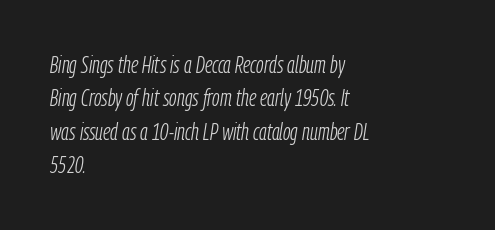
Nothing unusual about the tracking: characters are spaced as the font intends. Think standard paragraph weight, or any step lighter than that. Visually the block forms a straight wall on the left and a jagged coastline on the right. The space directly below the letters is spotless. The line-height multiplier appears to be the usual default. Italic: yes, the glyphs are oblique.
